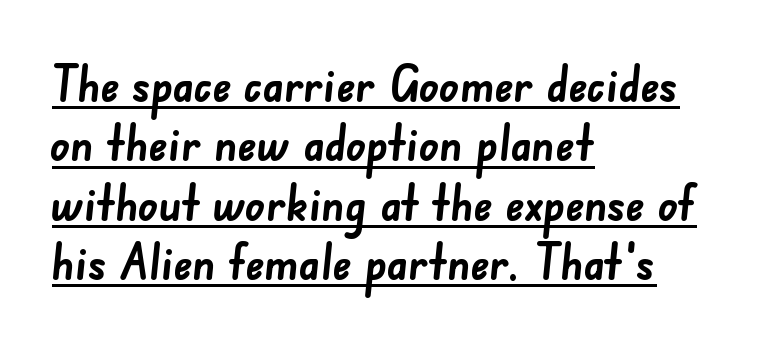
A continuous stroke trails under the words, as in a hyperlink. A typesetter would call this zero additional tracking. You could not count columns in this text — the font is proportionally spaced. The characters display no serif detailing; their extremities are plain.
